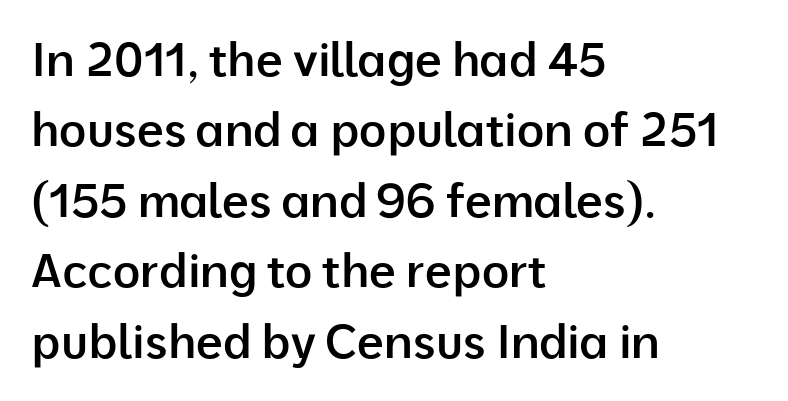
Vertical spacing — default. Semibold letterforms, between regular and bold. Proportional: the letters do not fall into vertical columns. Ordinary non-slanted type is in use. The setting favours the left margin, as ordinary paragraphs usually do.
